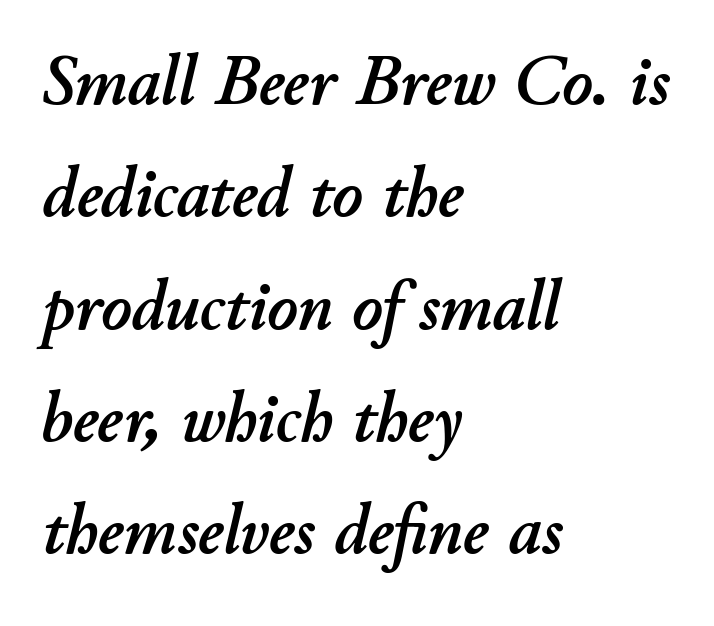
{"italic": "yes", "lean": "right", "slant_degrees": 11, "width": "normal", "stroke_contrast": "low", "x_height": "small", "monospaced": "no", "underline": "no", "align": "left", "line_spacing": "normal", "line_spacing_ratio": 1.56, "letter_spacing": "normal", "letter_spacing_em": 0.0, "glyph_px": 72}
